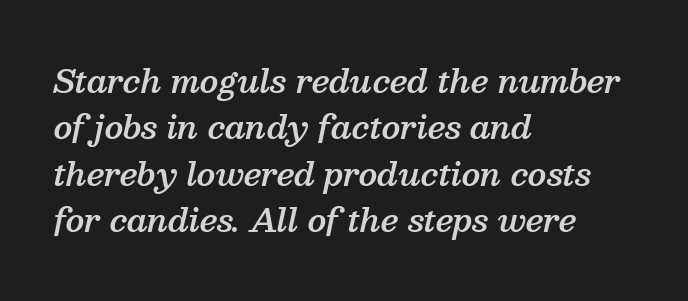
Q: Is the text bold? A: Semi-bold.
Q: Is the text italic (slanted)? A: Yes, it leans right by about 13 degrees.
Q: Is the typeface a serif or a sans-serif typeface? A: Serif.
Q: Is the text underlined? A: No.
Q: How is the paragraph aligned? A: Left-aligned.
Q: Is the spacing between letters normal or unusually wide? A: Normal.
Q: Is the spacing between lines tight, normal or loose? A: Normal.
Q: Width (condensed, normal, or wide)? A: Normal.
Q: Stroke contrast? A: Medium.
Q: x-height? A: Medium.
Q: Monospaced? A: No.
